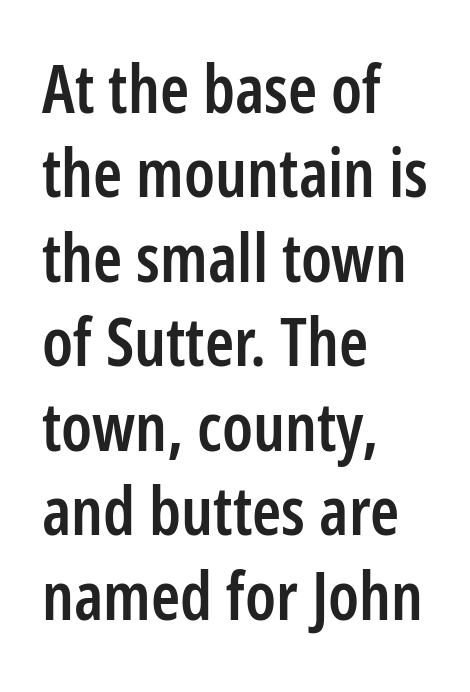
There is no visible air inserted between adjacent glyphs. Compared with typical paragraphs, the rows here are spaced about the same. Nope, not italic — everything's standing straight. Where is the straight margin? On the left. Proportional: the letters do not fall into vertical columns. The face used here is a sans, in the tradition of grotesques and geometrics.
